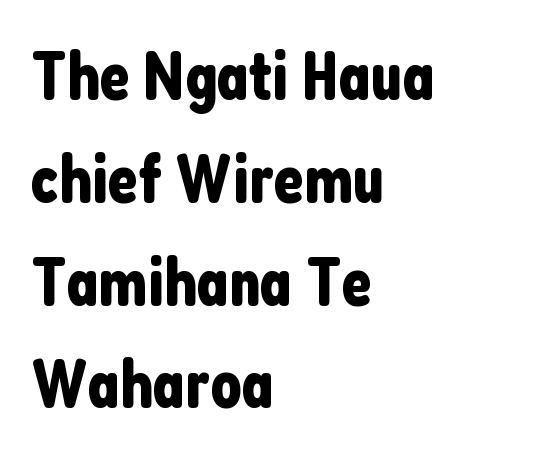
Horizontally, the lines are justified to the leading edge only. Is there much room between lines? A standard amount, neither cramped nor airy. Honestly, the letter spacing is just normal — you wouldn't notice it. Underline: absent. Serif or sans? Sans — the stroke terminals are bare.
